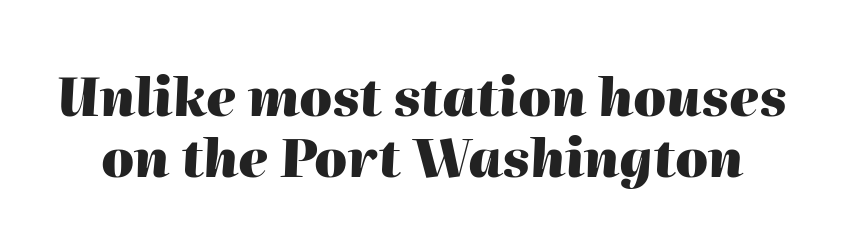
Every letter is thick-stroked: bold, no question. The rendering uses natural spacing where letterforms have individual widths. The axis of the letterforms is tilted away from vertical. Type without underlining.
